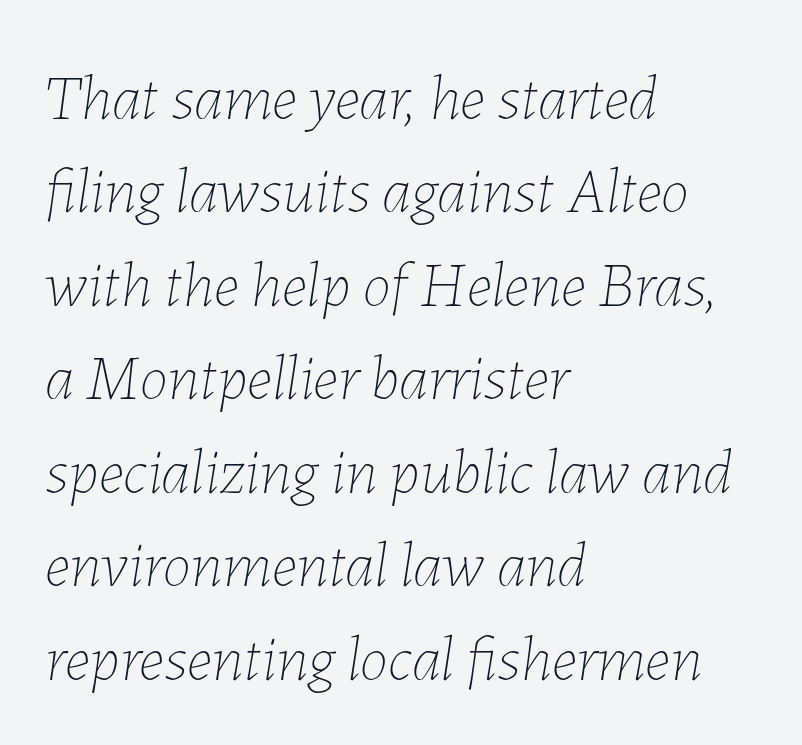
Q: Is the text bold? A: No.
Q: Is the text italic (slanted)? A: Yes, it leans right by about 7 degrees.
Q: Is the text underlined? A: No.
Q: How is the paragraph aligned? A: Left-aligned.
Q: Is the spacing between letters normal or unusually wide? A: Normal.
Q: Is the spacing between lines tight, normal or loose? A: Normal.
Q: Width (condensed, normal, or wide)? A: Normal.
Q: Stroke contrast? A: Low.
Q: x-height? A: Medium.
Q: Monospaced? A: No.
